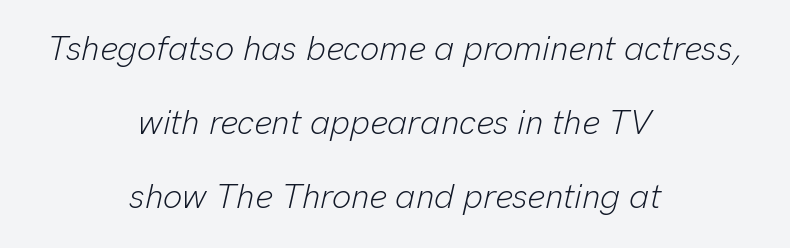
The image shows 34 px light type, italic (leaning right); set centered, loose line spacing (2.17x), normal letter spacing, not underlined; low stroke contrast and a medium x-height.
